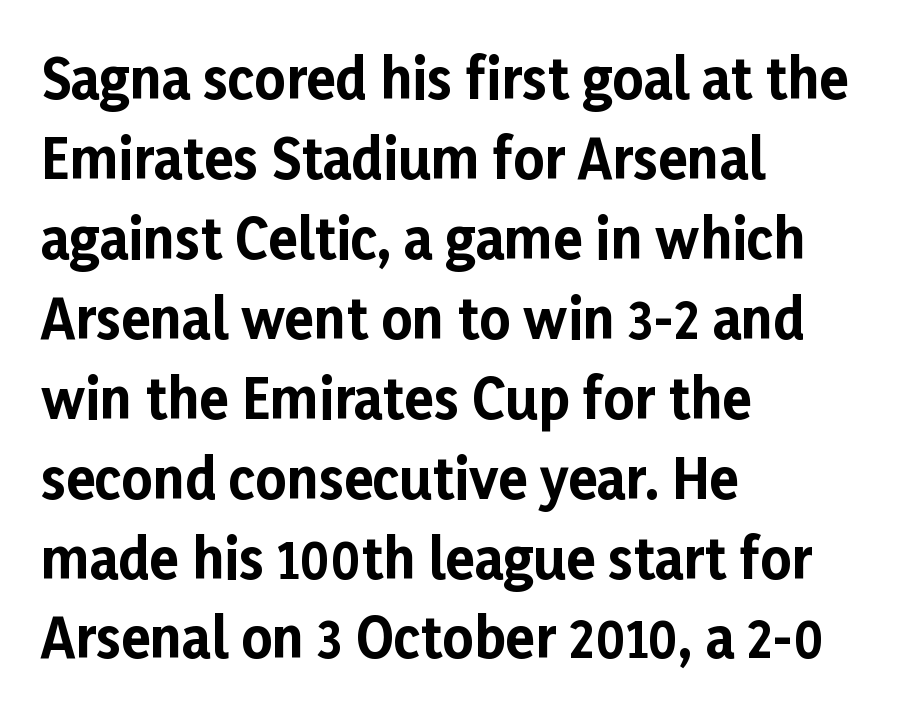
{"serif": "no", "italic": "no", "bold": "yes", "weight": "bold", "width": "normal", "stroke_contrast": "low", "x_height": "medium", "monospaced": "no", "underline": "no", "align": "left", "line_spacing": "normal", "line_spacing_ratio": 1.48, "letter_spacing": "normal", "letter_spacing_em": 0.0, "glyph_px": 54}
